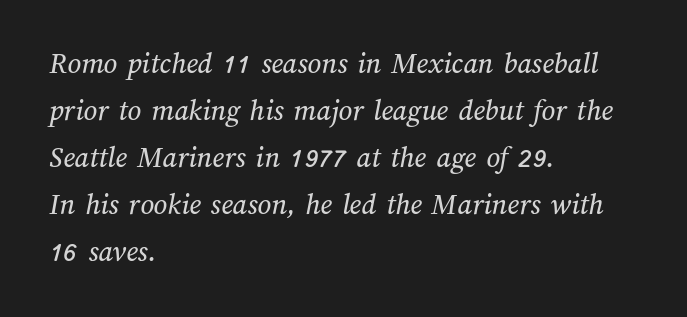
The image shows 30 px text type; set left-aligned, normal line spacing (1.57x), normal letter spacing, not underlined; medium stroke contrast and a medium x-height.
